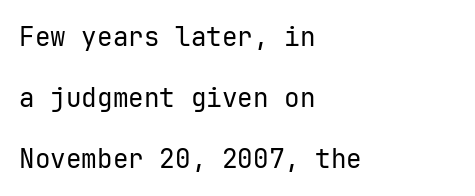
The image shows 26 px text type, upright; set left-aligned, loose line spacing (2.35x), normal letter spacing, not underlined.
